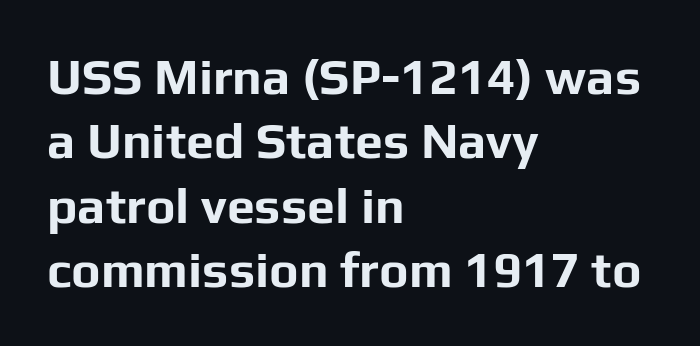
{"serif": "no", "italic": "no", "bold": "yes", "weight": "bold", "width": "normal", "stroke_contrast": "low", "x_height": "medium", "monospaced": "no", "underline": "no", "align": "left", "line_spacing": "normal", "line_spacing_ratio": 1.29, "letter_spacing": "normal", "letter_spacing_em": 0.0, "glyph_px": 50}
